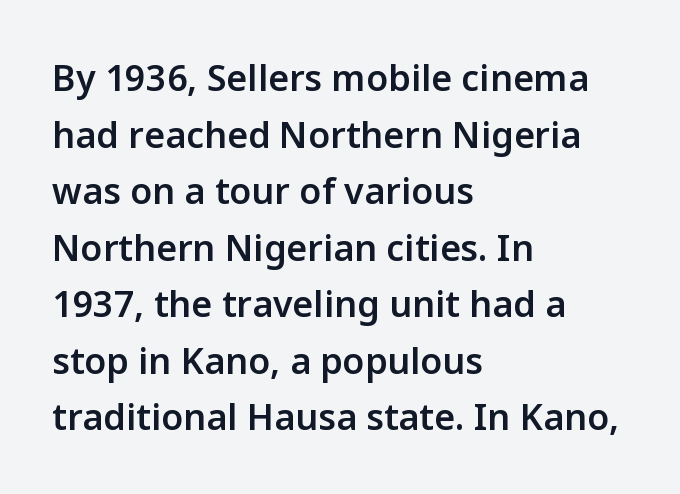
{"serif": "no", "italic": "no", "bold": "semi", "weight": "semibold", "width": "normal", "stroke_contrast": "low", "x_height": "medium", "monospaced": "no", "underline": "no", "align": "left", "line_spacing": "normal", "line_spacing_ratio": 1.57, "letter_spacing": "normal", "letter_spacing_em": 0.0, "glyph_px": 36}
